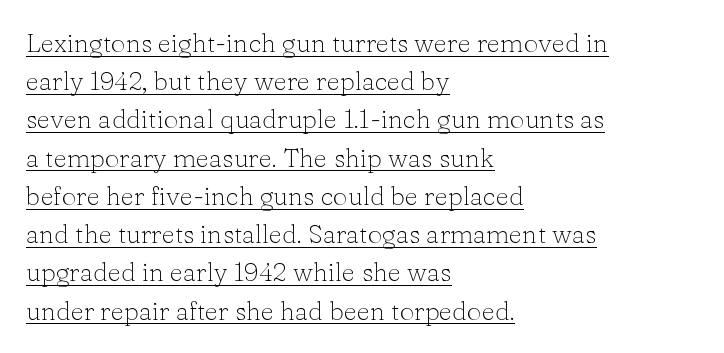
The image shows 26 px text type, upright; set left-aligned, normal line spacing (1.47x), normal letter spacing, underlined.
